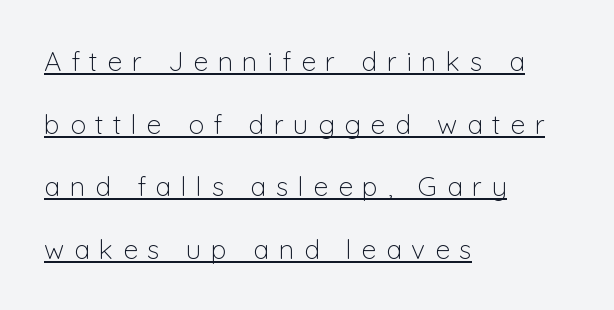
The image shows 27 px text type, upright; set left-aligned, loose line spacing (2.32x), unusually wide letter spacing (+0.35 em), underlined.
